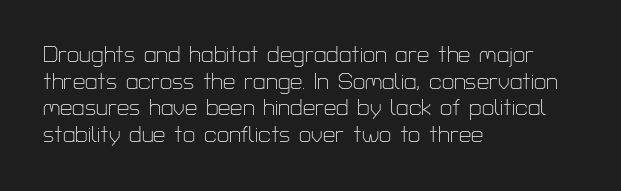
{"italic": "no", "bold": "no", "underline": "no", "align": "left", "line_spacing_ratio": 1.21, "letter_spacing": "normal", "letter_spacing_em": 0.0, "glyph_px": 22}
